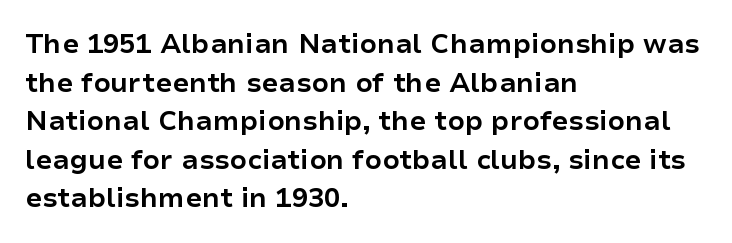
The image shows 27 px bold type, upright; set left-aligned, normal line spacing (1.43x), normal letter spacing, not underlined.
